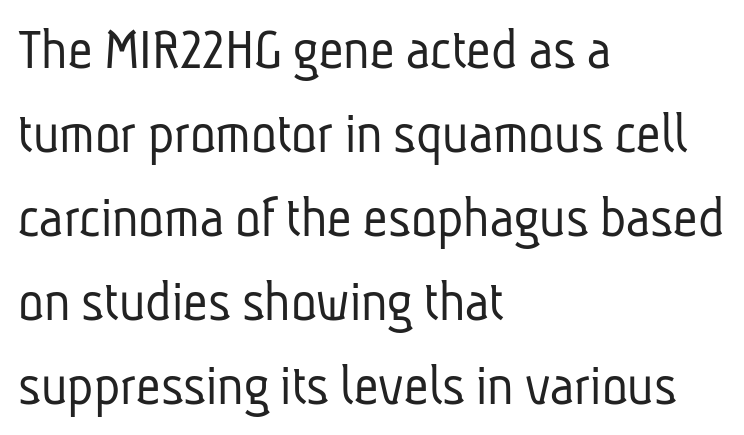
The image shows 60 px light, condensed sans-serif type; set left-aligned, normal line spacing (1.4x), normal letter spacing, not underlined; low stroke contrast and a medium x-height.
